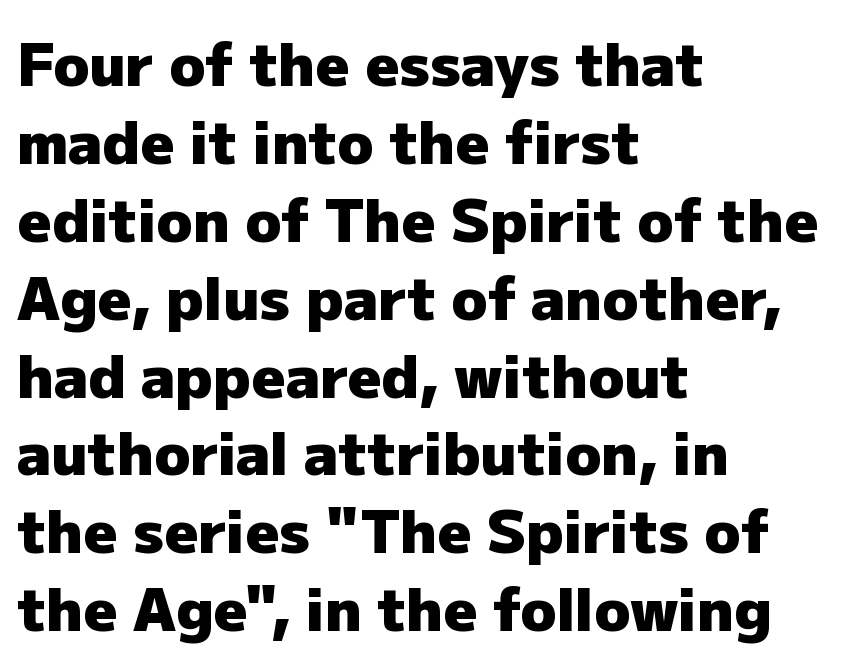
The image shows 59 px heavy sans-serif type, upright; set left-aligned, normal line spacing (1.32x), normal letter spacing, not underlined; low stroke contrast and a medium x-height.
